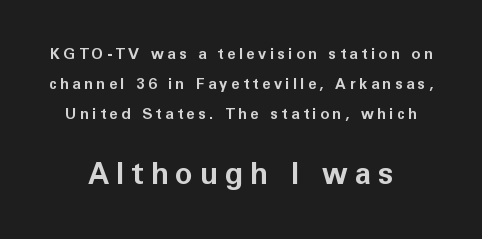
Nothing sits at the stroke ends, so this counts as sans-serif. Between one letter and the next there's a generous, obvious gap. Is the type bold? Yes — the strokes are clearly thick and heavy. Small over large — that's the arrangement of the two blocks here. The rendering uses a large line-height, opening up the rows. Does the copy run flush right? No — it is centered line by line.
